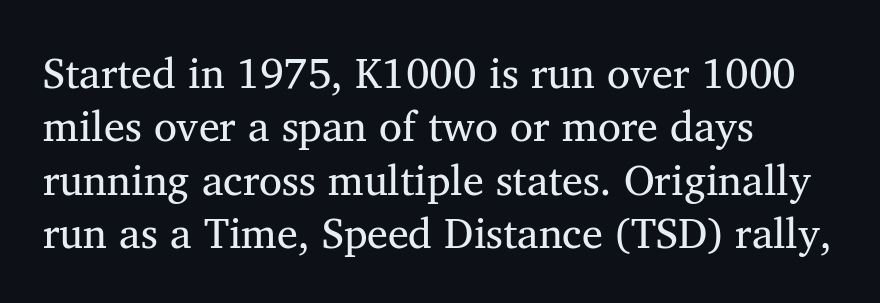
{"serif": "yes", "italic": "no", "bold": "no", "weight": "regular", "width": "normal", "stroke_contrast": "medium", "x_height": "medium", "monospaced": "no", "underline": "no", "align": "left", "line_spacing": "normal", "line_spacing_ratio": 1.27, "letter_spacing": "normal", "letter_spacing_em": 0.0, "glyph_px": 42}
